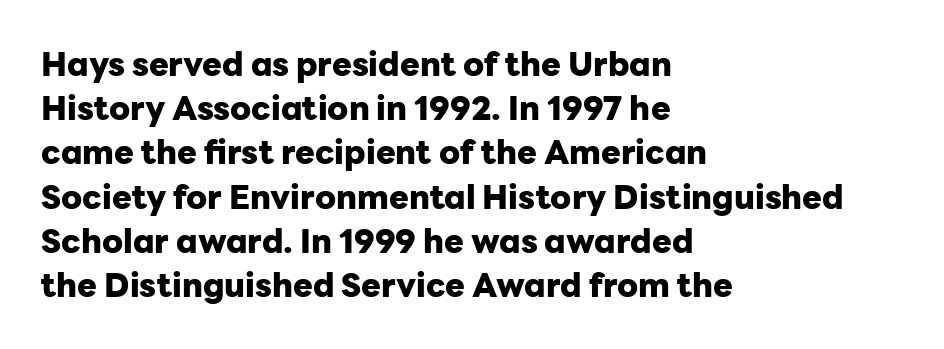
{"serif": "no", "italic": "no", "bold": "yes", "weight": "heavy", "width": "normal", "stroke_contrast": "low", "x_height": "medium", "monospaced": "no", "underline": "no", "align": "left", "line_spacing": "normal", "line_spacing_ratio": 1.34, "letter_spacing": "normal", "letter_spacing_em": 0.0, "glyph_px": 33}
